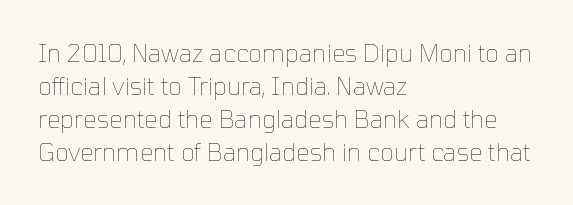
Q: Is the text bold? A: No.
Q: Is the text italic (slanted)? A: No, it is upright.
Q: Is the text underlined? A: No.
Q: How is the paragraph aligned? A: Left-aligned.
Q: Is the spacing between letters normal or unusually wide? A: Normal.
Q: Is the spacing between lines tight, normal or loose? A: Normal.
